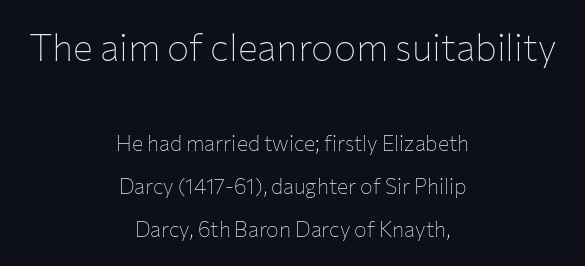
The image shows 37 px thin sans-serif type, upright; set centered, loose line spacing (2.06x), normal letter spacing, not underlined; the first (top) block is 1.76x larger; low stroke contrast and a medium x-height.
